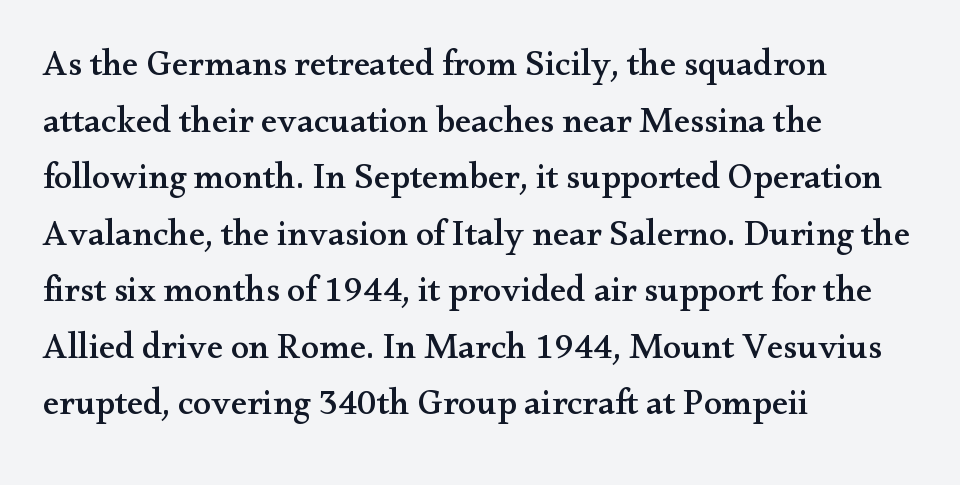
{"serif": "yes", "italic": "no", "width": "wide", "stroke_contrast": "medium", "x_height": "small", "monospaced": "no", "underline": "no", "align": "left", "line_spacing": "normal", "line_spacing_ratio": 1.57, "letter_spacing": "normal", "letter_spacing_em": 0.0, "glyph_px": 36}
